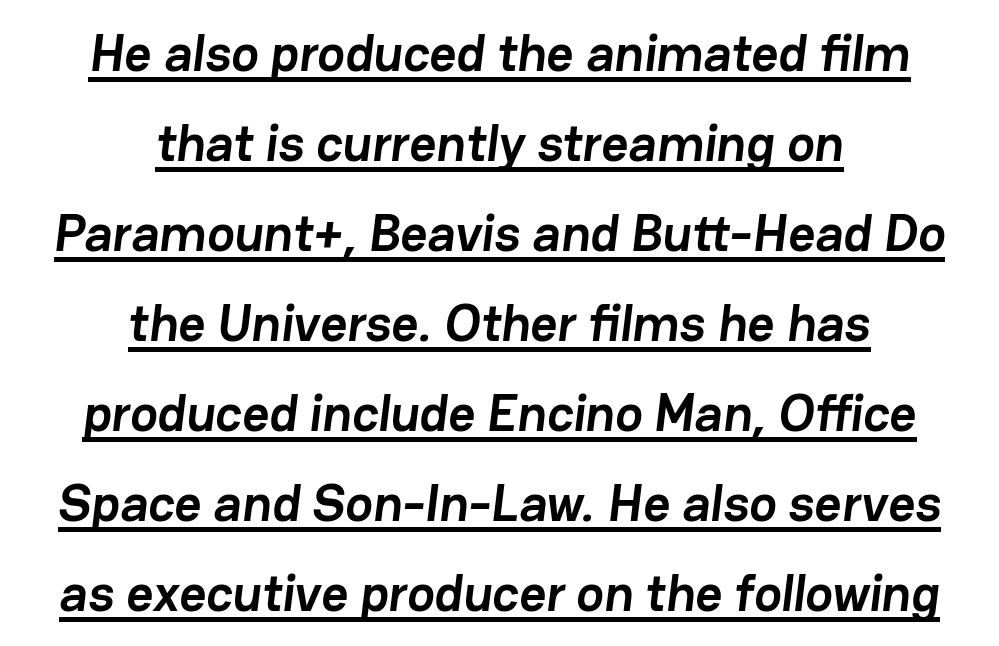
{"serif": "no", "bold": "yes", "weight": "semibold", "width": "normal", "stroke_contrast": "low", "x_height": "medium", "monospaced": "no", "underline": "yes", "align": "center", "line_spacing_ratio": 1.73, "letter_spacing": "normal", "letter_spacing_em": 0.0, "glyph_px": 52}
